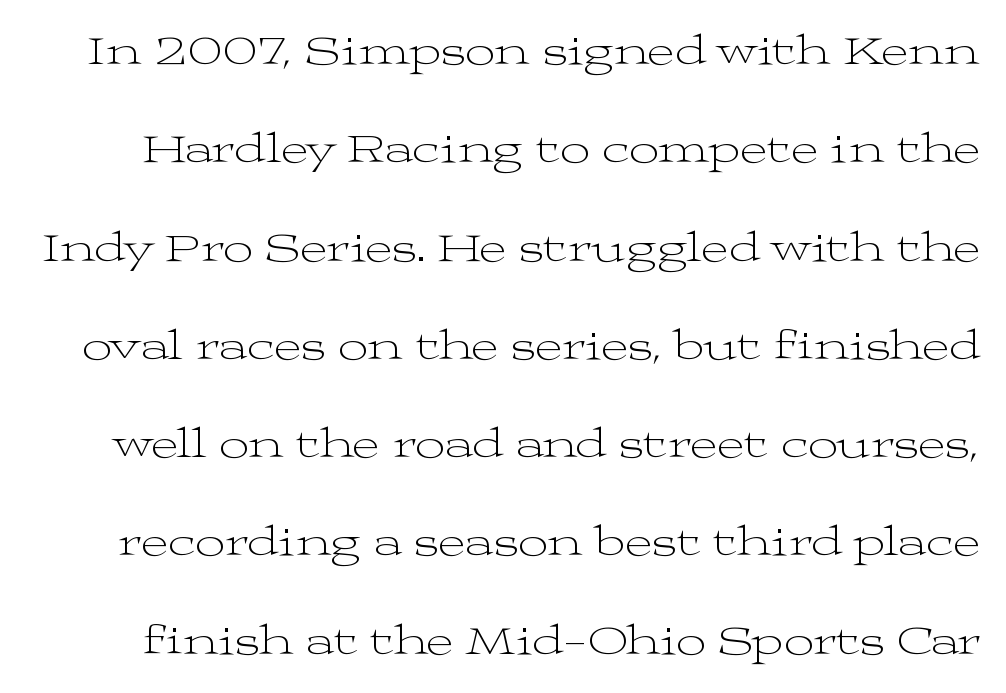
Bold? No — there's no thickening of the strokes. The string is rendered with underlining switched off. The rendering keeps characters at their native spacing. The type sits square on the baseline with zero lean. These lines are rendered in a variable-pitch font.
